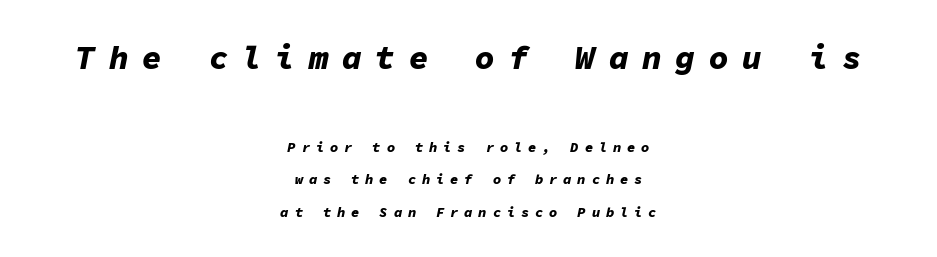
There is plenty of visible air inserted between adjacent glyphs. The face used here has a pronounced slope to its letters. Each glyph is drawn with heavy, bold strokes. If you measured baseline to baseline, you'd find a long distance.
